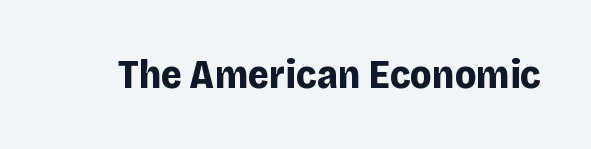
The image shows 40 px bold sans-serif type, upright; set normal letter spacing, not underlined; low stroke contrast and a large x-height.
